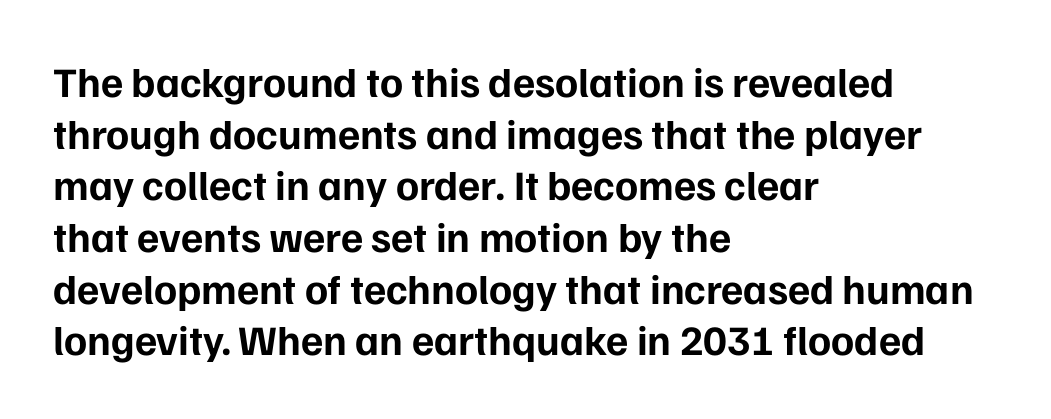
{"serif": "no", "italic": "no", "bold": "yes", "weight": "bold", "width": "normal", "stroke_contrast": "low", "x_height": "medium", "monospaced": "no", "underline": "no", "align": "left", "line_spacing_ratio": 1.23, "letter_spacing": "normal", "letter_spacing_em": 0.0, "glyph_px": 42}
